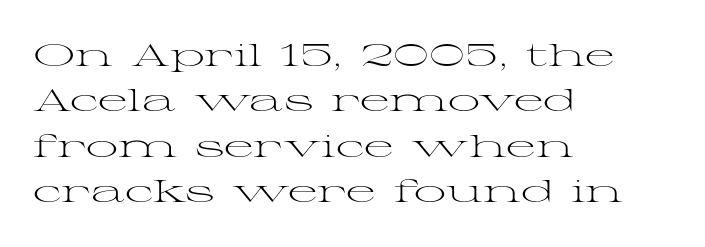
Q: Is the text bold? A: No.
Q: Is the text italic (slanted)? A: No, it is upright.
Q: Is the typeface a serif or a sans-serif typeface? A: Serif.
Q: Is the text underlined? A: No.
Q: How is the paragraph aligned? A: Left-aligned.
Q: Is the spacing between letters normal or unusually wide? A: Normal.
Q: Is the spacing between lines tight, normal or loose? A: Normal.
Q: Width (condensed, normal, or wide)? A: Wide.
Q: Stroke contrast? A: Medium.
Q: x-height? A: Medium.
Q: Monospaced? A: No.
